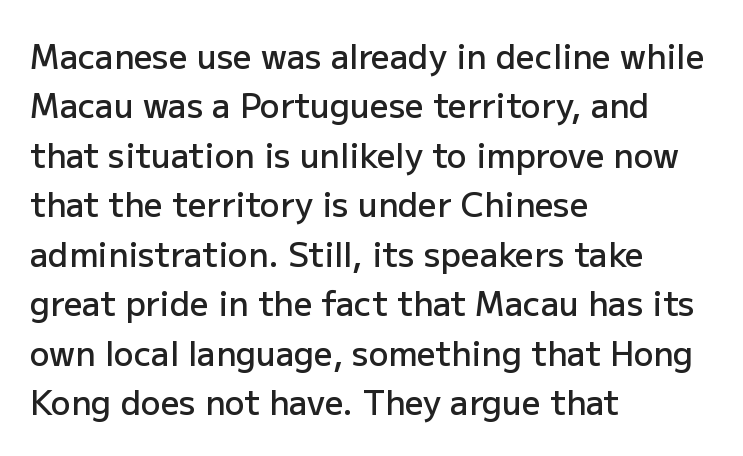
The image shows 33 px semibold sans-serif type, upright; set left-aligned, normal line spacing (1.5x), normal letter spacing, not underlined; low stroke contrast and a medium x-height.
